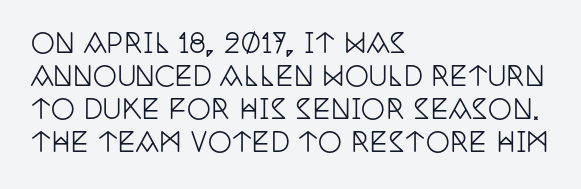
{"italic": "no", "underline": "no", "align": "left", "line_spacing_ratio": 1.22, "letter_spacing": "normal", "letter_spacing_em": 0.0, "glyph_px": 27}
